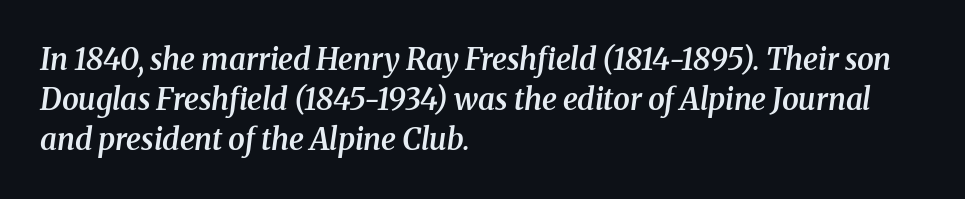
Q: Is the text bold? A: Semi-bold.
Q: Is the text italic (slanted)? A: Yes, it leans right by about 8 degrees.
Q: Is the typeface a serif or a sans-serif typeface? A: Serif.
Q: Is the text underlined? A: No.
Q: How is the paragraph aligned? A: Left-aligned.
Q: Is the spacing between letters normal or unusually wide? A: Normal.
Q: Is the spacing between lines tight, normal or loose? A: Normal.
Q: Width (condensed, normal, or wide)? A: Normal.
Q: Stroke contrast? A: Medium.
Q: x-height? A: Medium.
Q: Monospaced? A: No.
